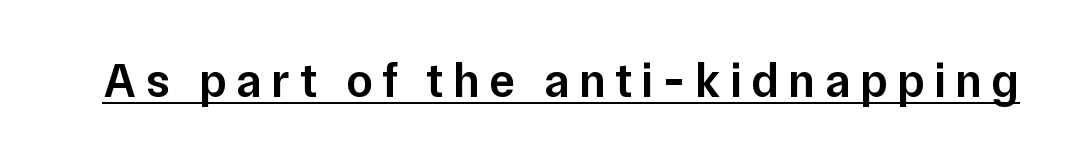
The typesetting leans somewhat heavy: a semibold. Like a heading marked for emphasis, these lines bear an underscore. Note the varied advance widths — an 'i' is clearly narrower than an 'm'. Serif or sans? Sans — the stroke terminals are bare. These lines have a slow, spaced-out rhythm from letter to letter.
